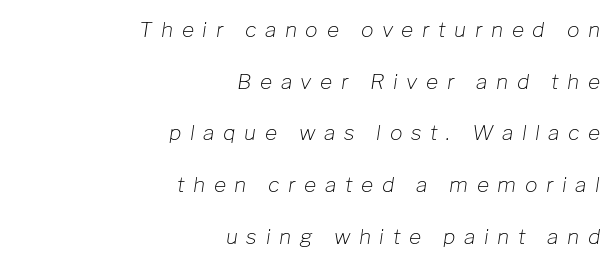
{"italic": "yes", "lean": "right", "slant_degrees": 8, "bold": "no", "underline": "no", "align": "right", "line_spacing": "loose", "line_spacing_ratio": 2.46, "letter_spacing": "wide", "letter_spacing_em": 0.41, "glyph_px": 21}
